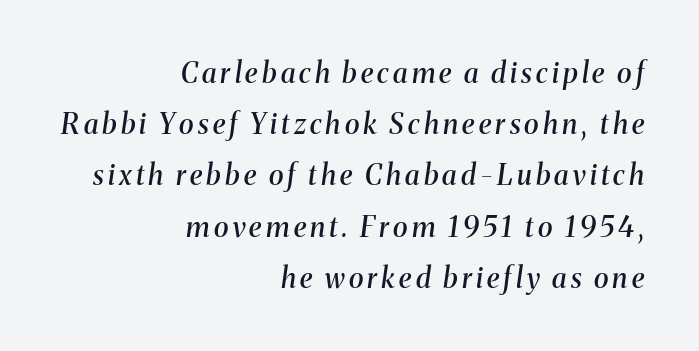
Typographic density is moderately raised because the face is semibold. The passage shown leans; its letterforms are oblique. You can tell from the footed stems that serif type was used. The lines are quadded right. Underlining? Definitely not there. The face used here is proportionally spaced, like ordinary book or web type.
